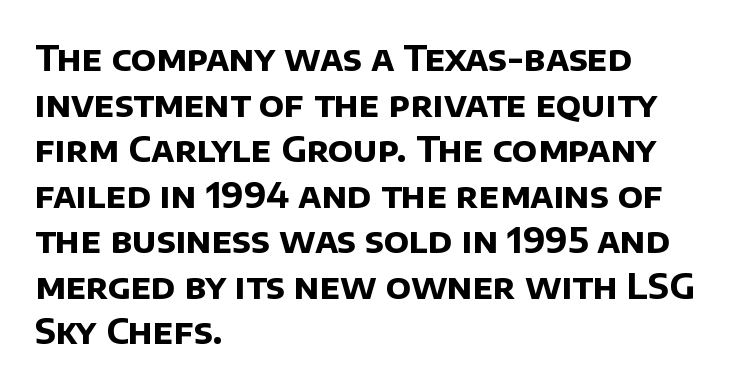
The rendering keeps characters at their native spacing. Look at the stroke-to-counter ratio: heavy, a bold. The block of text has a typical density, with ordinary space between rows. Think of a printed novel: that variable character pitch is what you see here. No word sits above an underline.
